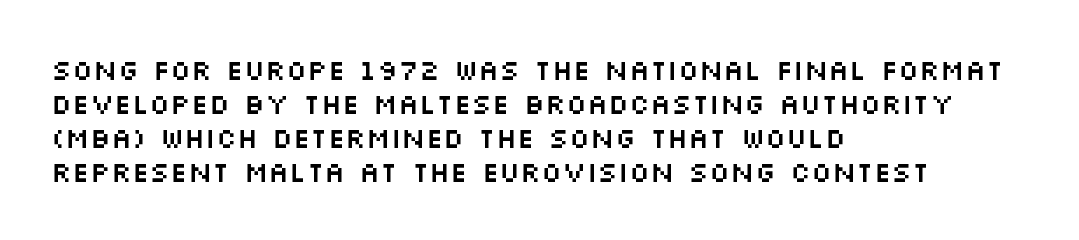
{"serif": "no", "italic": "no", "width": "wide", "stroke_contrast": "medium", "x_height": "large", "monospaced": "no", "underline": "no", "align": "left", "line_spacing_ratio": 1.21, "letter_spacing": "normal", "letter_spacing_em": 0.0, "glyph_px": 28}
